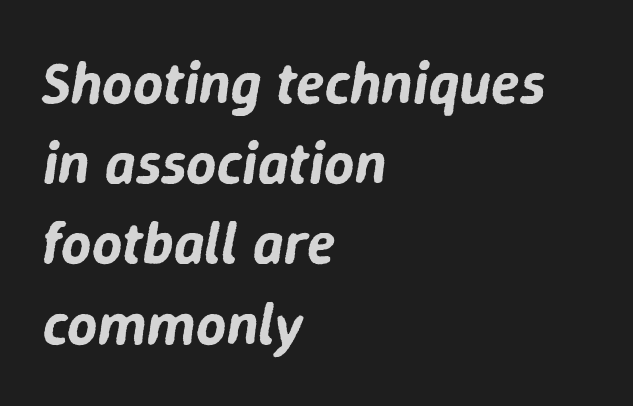
Q: Is the text italic (slanted)? A: Yes, it leans right by about 9 degrees.
Q: Is the text underlined? A: No.
Q: How is the paragraph aligned? A: Left-aligned.
Q: Is the spacing between letters normal or unusually wide? A: Normal.
Q: Is the spacing between lines tight, normal or loose? A: Normal.
Q: Width (condensed, normal, or wide)? A: Normal.
Q: Stroke contrast? A: Low.
Q: x-height? A: Medium.
Q: Monospaced? A: No.
